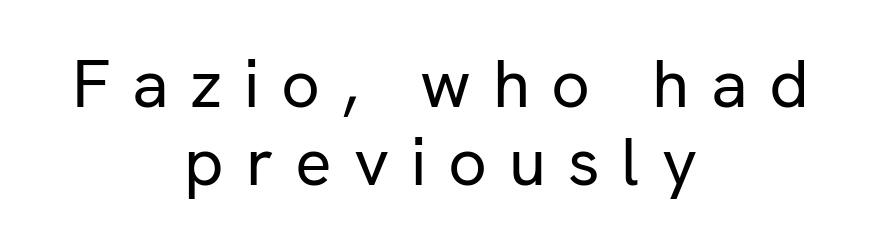
{"serif": "no", "italic": "no", "bold": "no", "weight": "regular", "width": "normal", "stroke_contrast": "low", "x_height": "medium", "monospaced": "no", "underline": "no", "align": "center", "line_spacing": "tight", "line_spacing_ratio": 1.14, "letter_spacing": "wide", "letter_spacing_em": 0.32, "glyph_px": 68}
